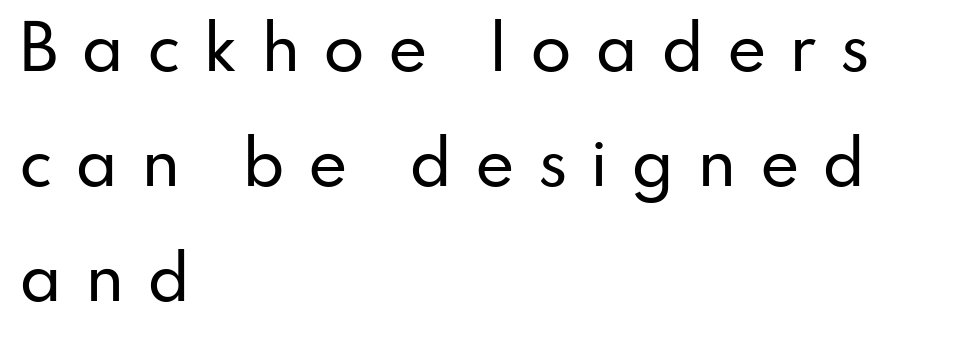
{"serif": "no", "italic": "no", "width": "normal", "stroke_contrast": "low", "x_height": "small", "monospaced": "no", "underline": "no", "align": "left", "line_spacing": "loose", "line_spacing_ratio": 1.92, "letter_spacing": "wide", "letter_spacing_em": 0.38, "glyph_px": 60}
